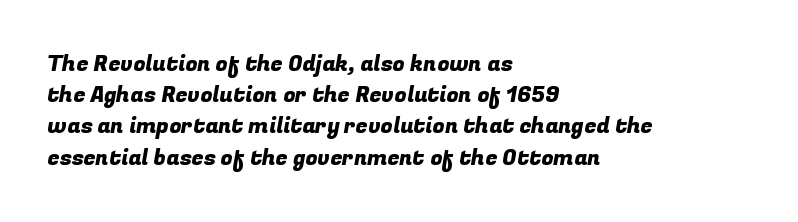
{"underline": "no", "align": "left", "line_spacing": "normal", "line_spacing_ratio": 1.42, "letter_spacing": "normal", "letter_spacing_em": 0.0, "glyph_px": 22}
